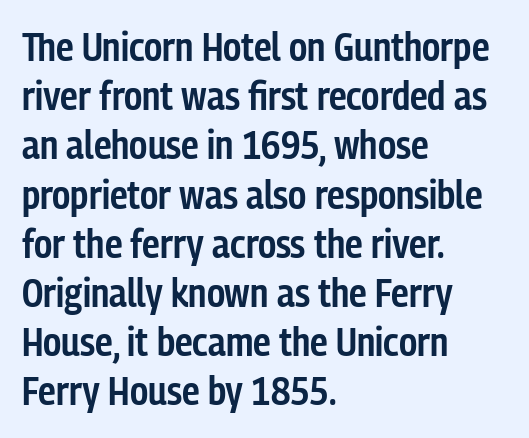
Q: Is the text bold? A: Semi-bold.
Q: Is the text italic (slanted)? A: No, it is upright.
Q: Is the typeface a serif or a sans-serif typeface? A: Sans-serif.
Q: Is the text underlined? A: No.
Q: How is the paragraph aligned? A: Left-aligned.
Q: Is the spacing between letters normal or unusually wide? A: Normal.
Q: Width (condensed, normal, or wide)? A: Condensed.
Q: Stroke contrast? A: Low.
Q: x-height? A: Medium.
Q: Monospaced? A: No.
